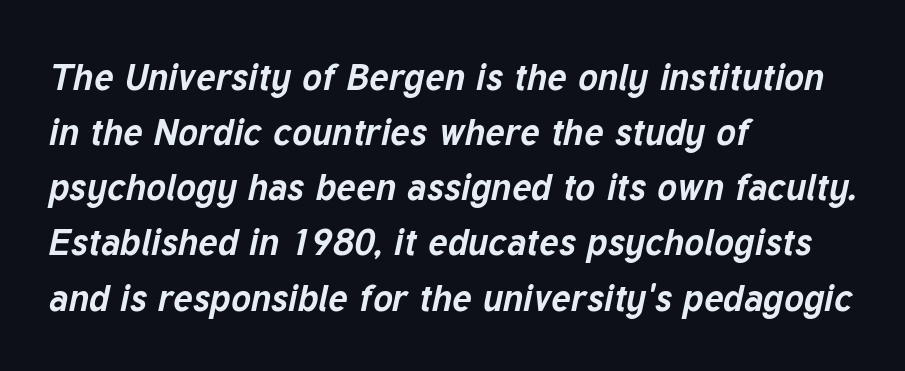
The image shows 37 px bold type, italic (leaning right); set left-aligned, normal line spacing (1.49x), normal letter spacing, not underlined; low stroke contrast and a medium x-height.
